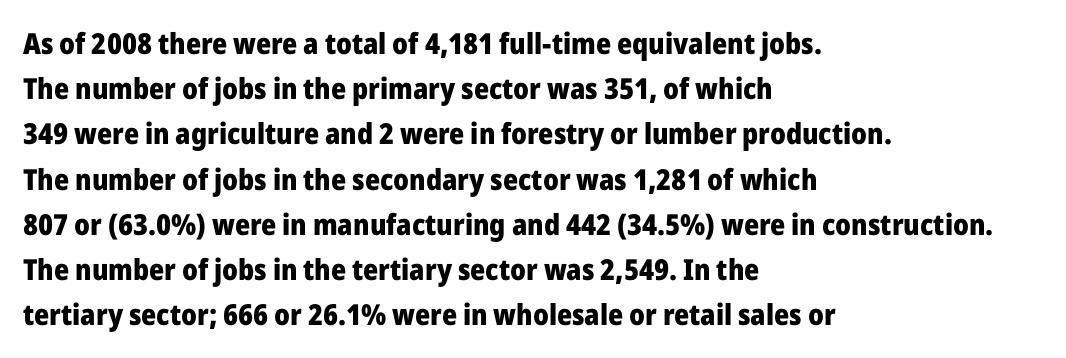
Q: Is the text bold? A: Yes.
Q: Is the text italic (slanted)? A: No, it is upright.
Q: Is the typeface a serif or a sans-serif typeface? A: Sans-serif.
Q: Is the text underlined? A: No.
Q: How is the paragraph aligned? A: Left-aligned.
Q: Is the spacing between letters normal or unusually wide? A: Normal.
Q: Is the spacing between lines tight, normal or loose? A: Normal.
Q: Width (condensed, normal, or wide)? A: Normal.
Q: Stroke contrast? A: Low.
Q: x-height? A: Medium.
Q: Monospaced? A: No.
